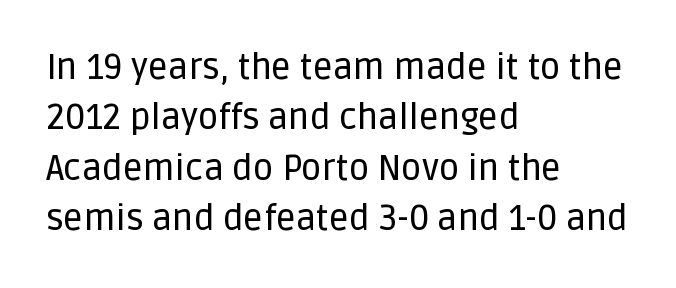
The strip under each line holds only bare page. Spacing verdict: proportional, widths tailored to each character. Baseline-to-baseline distance is the conventional proportion of letter height. If you drew a line through each stem, it would be perfectly vertical.
